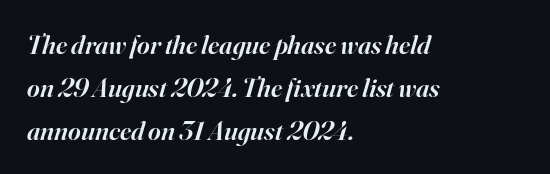
Just letters on the line, the space beneath them empty. Glyph-to-glyph distance matches everyday printed text. A fair bit of extra ink — the face is semibold, not bold. If you drew a ruler down the left edge, every line would touch it. Rows of type keep a routine distance in the vertical direction. The rendering applies a slant to the glyphs.
